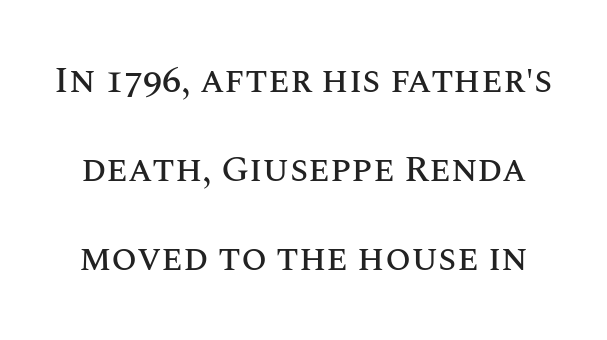
{"italic": "no", "width": "normal", "stroke_contrast": "medium", "x_height": "large", "monospaced": "no", "underline": "no", "line_spacing": "loose", "line_spacing_ratio": 2.4, "letter_spacing": "normal", "letter_spacing_em": 0.0, "glyph_px": 37}
